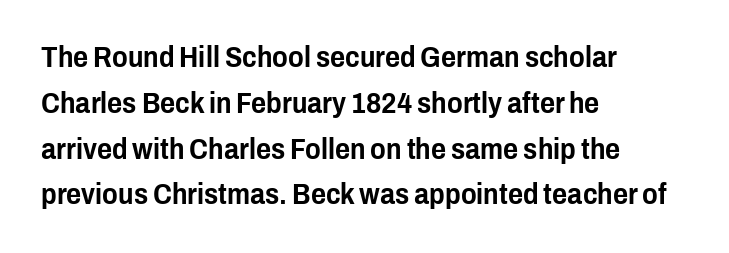
{"serif": "no", "italic": "no", "width": "condensed", "stroke_contrast": "low", "x_height": "medium", "monospaced": "no", "underline": "no", "align": "left", "line_spacing": "normal", "line_spacing_ratio": 1.58, "letter_spacing": "normal", "letter_spacing_em": 0.0, "glyph_px": 29}
